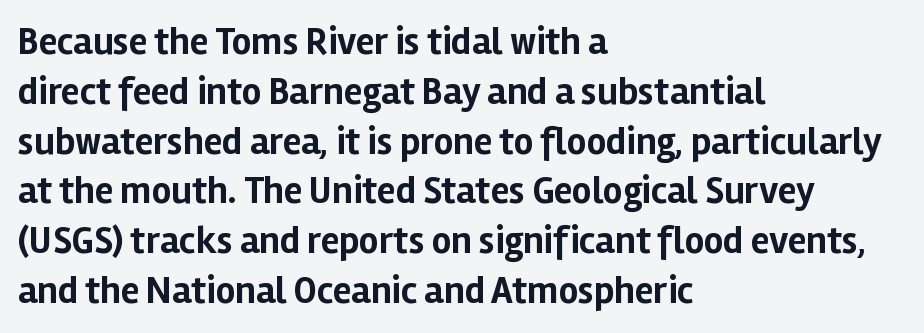
The designer left line spacing at the default. Compared with typical body copy, the letter spacing here is the same. Notice how the passage keeps a crisp vertical edge on the left only. Typesetter's note: full bold, strokes at maximum text heaviness. These lines are rendered in a variable-pitch font. The font's upright variant was chosen for this text.
